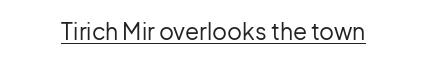
The image shows 23 px text type, upright; set normal letter spacing, underlined.
